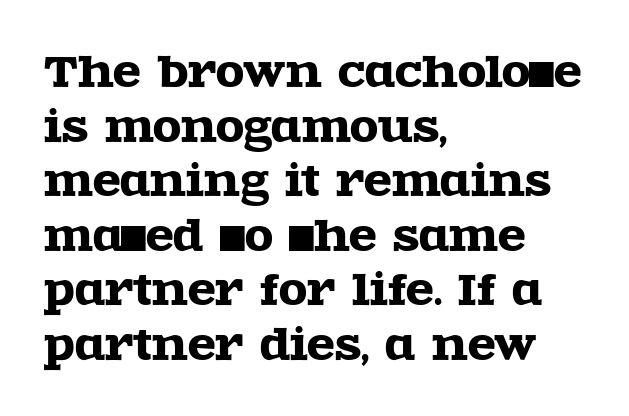
Q: Is the text italic (slanted)? A: No, it is upright.
Q: Is the typeface a serif or a sans-serif typeface? A: Serif.
Q: Is the text underlined? A: No.
Q: How is the paragraph aligned? A: Left-aligned.
Q: Is the spacing between letters normal or unusually wide? A: Normal.
Q: Is the spacing between lines tight, normal or loose? A: Normal.
Q: Width (condensed, normal, or wide)? A: Wide.
Q: x-height? A: Large.
Q: Monospaced? A: No.
